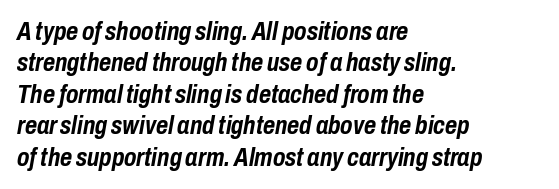
Q: Is the text bold? A: Yes.
Q: Is the text italic (slanted)? A: Yes, it leans right by about 10 degrees.
Q: Is the text underlined? A: No.
Q: How is the paragraph aligned? A: Left-aligned.
Q: Is the spacing between letters normal or unusually wide? A: Normal.
